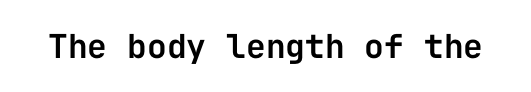
The gap between lines stays unmarked. The tracking reads as untouched default to a designer's eye. Designer's note — italics off, roman on. The rendering uses typewriter-style spacing with identical character cells. I'd call this a sans setting — the letters go barefoot.
